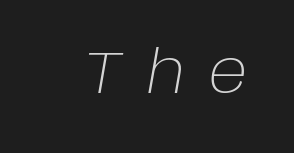
Think of a printed novel: that variable character pitch is what you see here. Weight: regular or lighter. This sample uses expanded letter spacing, leaving extra air between glyphs. Every character sits at an angle, as italics do. Type without underlining.
